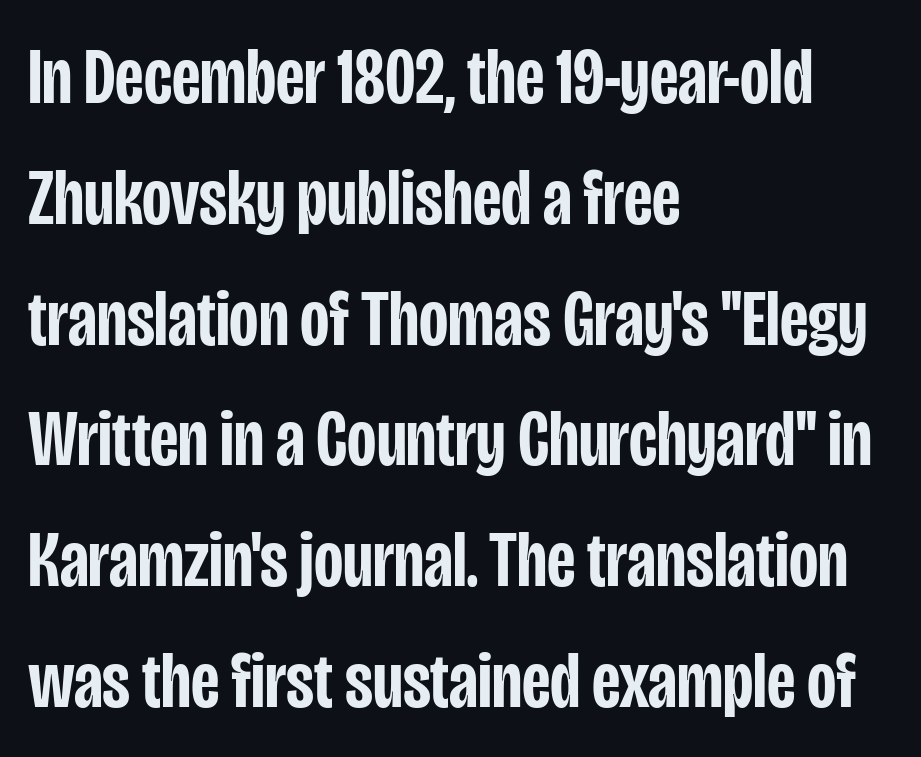
Q: Is the text bold? A: Semi-bold.
Q: Is the text italic (slanted)? A: No, it is upright.
Q: Is the typeface a serif or a sans-serif typeface? A: Sans-serif.
Q: Is the text underlined? A: No.
Q: How is the paragraph aligned? A: Left-aligned.
Q: Is the spacing between letters normal or unusually wide? A: Normal.
Q: Is the spacing between lines tight, normal or loose? A: Normal.
Q: Width (condensed, normal, or wide)? A: Condensed.
Q: Stroke contrast? A: Low.
Q: x-height? A: Large.
Q: Monospaced? A: No.
